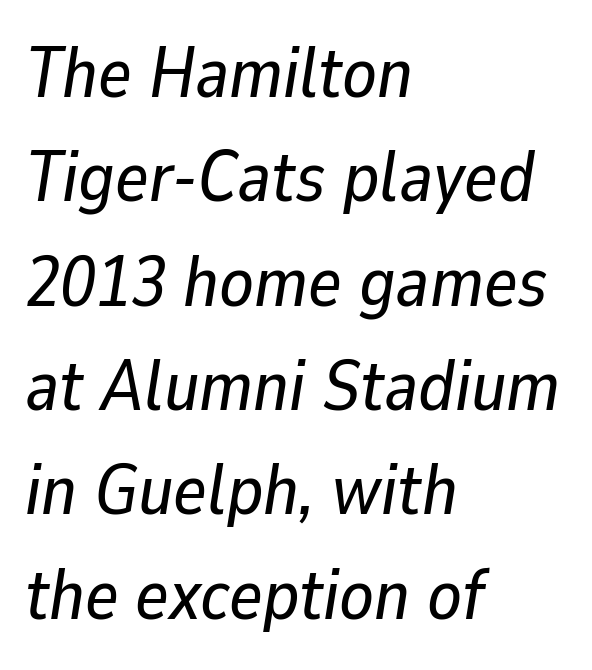
The image shows 71 px text type, italic (leaning right); set left-aligned, normal line spacing (1.47x), normal letter spacing, not underlined; low stroke contrast and a medium x-height.
